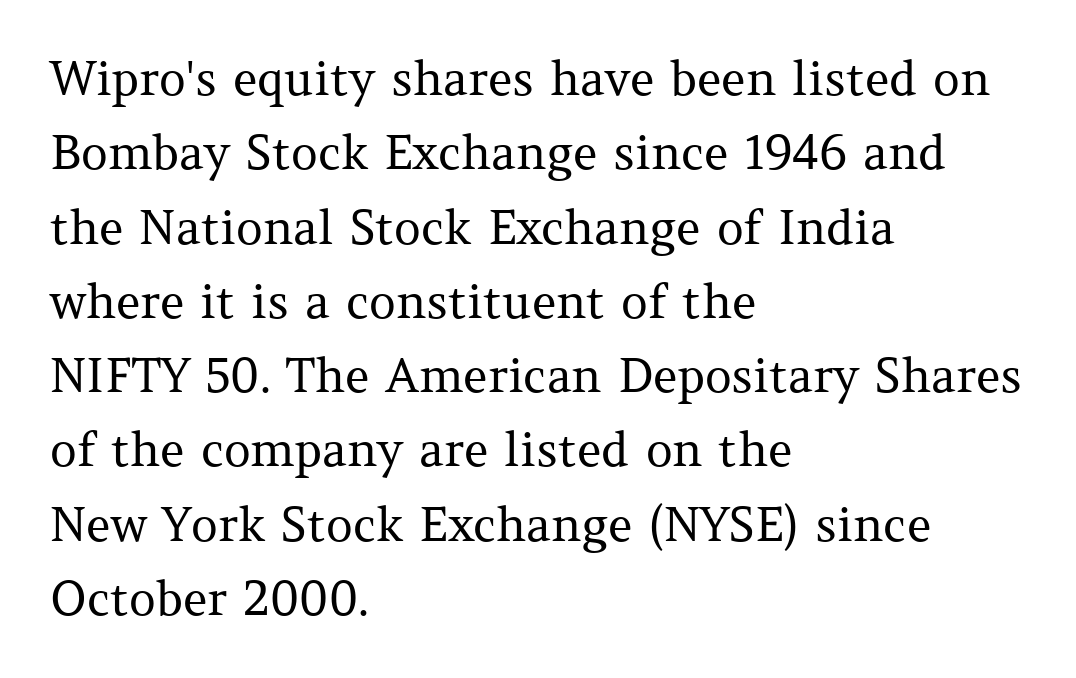
The image shows 47 px regular-weight serif type, upright; set left-aligned, normal line spacing (1.58x), normal letter spacing, not underlined; medium stroke contrast and a medium x-height.
